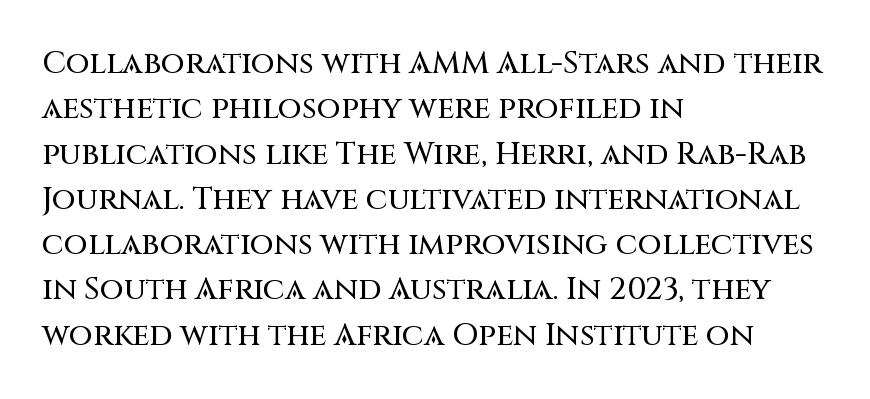
{"serif": "no", "italic": "no", "width": "normal", "stroke_contrast": "medium", "x_height": "large", "monospaced": "no", "underline": "no", "align": "left", "line_spacing": "normal", "line_spacing_ratio": 1.46, "letter_spacing": "normal", "letter_spacing_em": 0.0, "glyph_px": 31}
